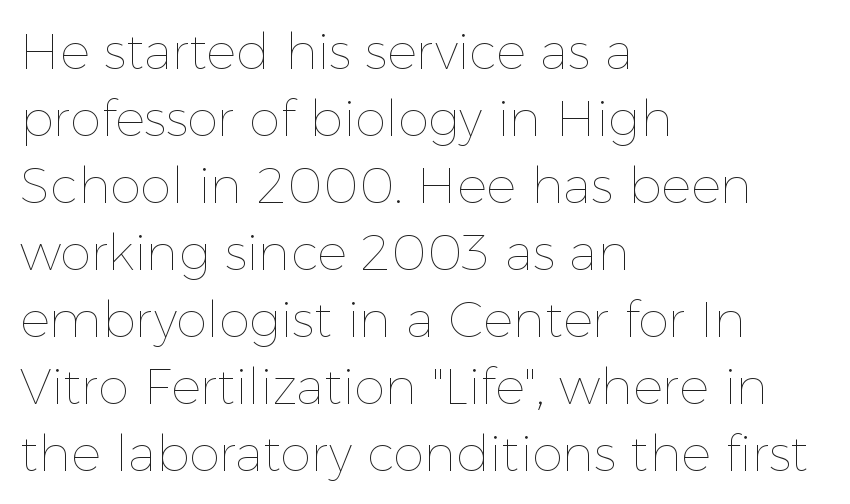
The image shows 50 px thin type, upright; set left-aligned, normal line spacing (1.34x), normal letter spacing, not underlined; a medium x-height.
